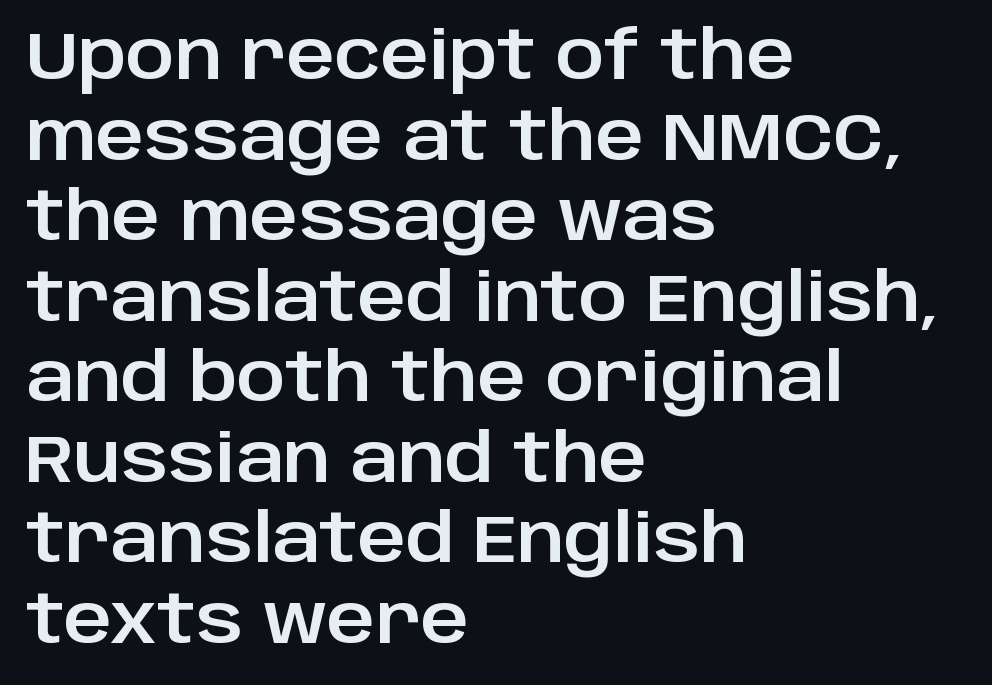
The image shows 66 px sans-serif type, upright; set left-aligned, line spacing 1.22x, normal letter spacing, not underlined; low stroke contrast and a large x-height.
